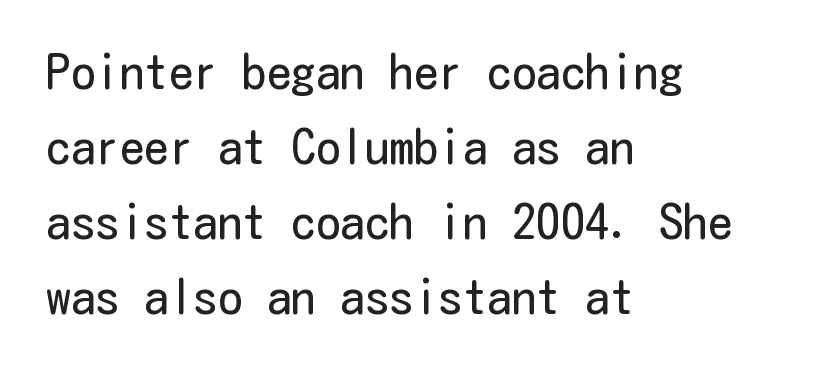
Q: Is the text bold? A: No.
Q: Is the text italic (slanted)? A: No, it is upright.
Q: Is the typeface a serif or a sans-serif typeface? A: Sans-serif.
Q: Is the text underlined? A: No.
Q: How is the paragraph aligned? A: Left-aligned.
Q: Is the spacing between letters normal or unusually wide? A: Normal.
Q: Is the spacing between lines tight, normal or loose? A: Normal.
Q: Width (condensed, normal, or wide)? A: Condensed.
Q: Stroke contrast? A: Low.
Q: x-height? A: Medium.
